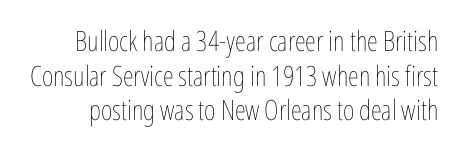
The space directly below the letters is spotless. The face used here is proportionally spaced, like ordinary book or web type. The letters stand upright; this is a roman face. Vertical stems look standard width or narrower in stroke. Standard letterfit; no display-style spreading of the glyphs.
